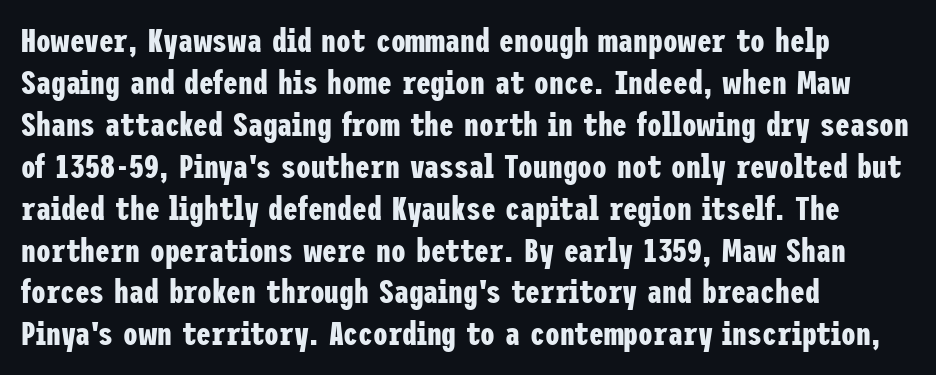
The image shows 33 px bold, condensed sans-serif type, upright; set left-aligned, normal line spacing (1.27x), normal letter spacing, not underlined; low stroke contrast and a medium x-height.
